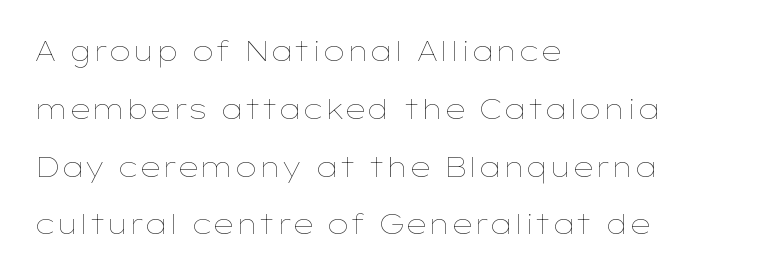
The image shows 27 px text type, upright; set left-aligned, loose line spacing (2.14x), normal letter spacing, not underlined.
